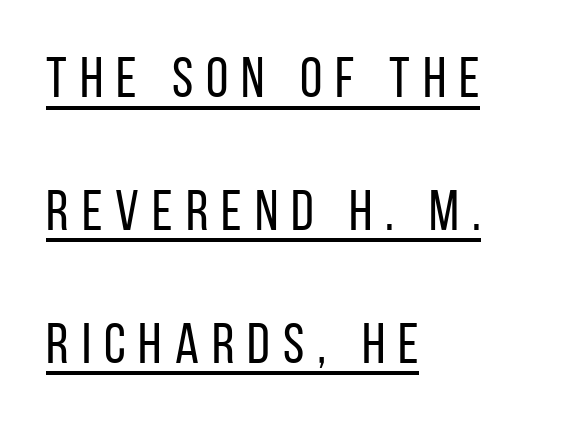
{"serif": "no", "italic": "no", "bold": "no", "weight": "regular", "width": "condensed", "stroke_contrast": "low", "x_height": "large", "monospaced": "no", "underline": "yes", "align": "left", "line_spacing": "loose", "line_spacing_ratio": 2.33, "letter_spacing": "wide", "letter_spacing_em": 0.23, "glyph_px": 57}
